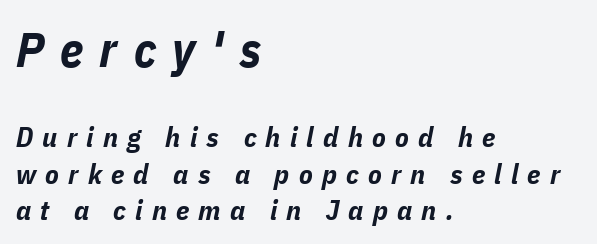
The image shows 49 px bold, condensed type, italic (leaning right); set left-aligned, normal line spacing (1.29x), unusually wide letter spacing (+0.33 em), not underlined; the first (top) block is 1.75x larger; low stroke contrast and a medium x-height.
